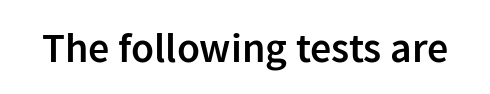
The image shows 42 px semibold sans-serif type, upright; set normal letter spacing, not underlined; low stroke contrast and a medium x-height.
